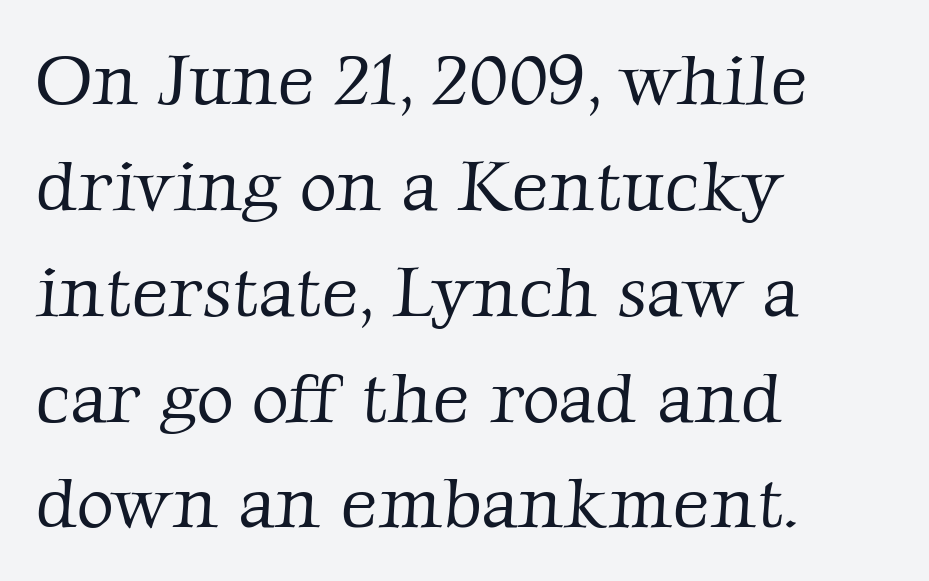
Q: Is the text bold? A: No.
Q: Is the typeface a serif or a sans-serif typeface? A: Serif.
Q: Is the text underlined? A: No.
Q: How is the paragraph aligned? A: Left-aligned.
Q: Is the spacing between letters normal or unusually wide? A: Normal.
Q: Is the spacing between lines tight, normal or loose? A: Normal.
Q: Width (condensed, normal, or wide)? A: Normal.
Q: Stroke contrast? A: Low.
Q: x-height? A: Medium.
Q: Monospaced? A: No.
